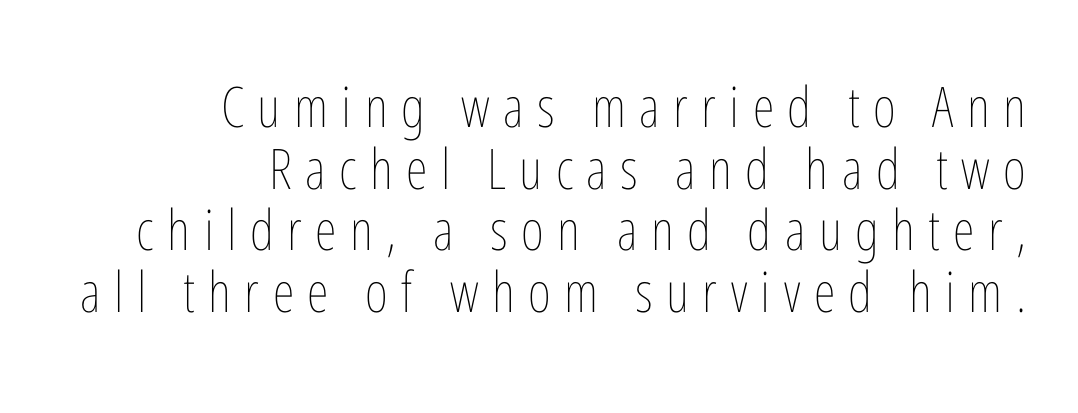
Compared with typical paragraphs, the rows here are closer together. Glance below the letters and you will spot only blank space. No italicization has been applied; the sample stays upright. The letters advance in unequal steps, a hallmark of proportional type.
